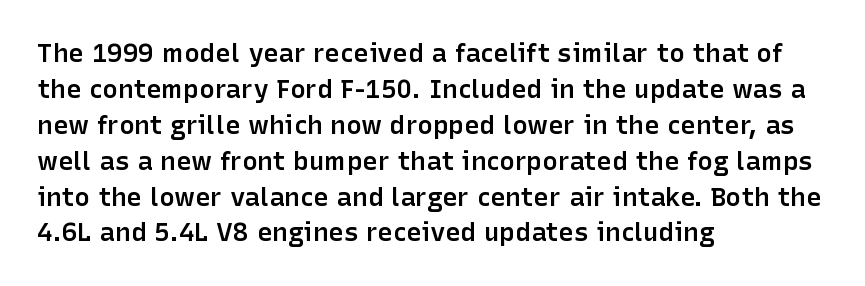
The glyphs have the mass of a demibold cut, below bold. The rendering uses a moderate line-height, typical for paragraphs. Here the glyphs are tracked normally, forming tight word shapes. The rag falls on the right side of this text block.
